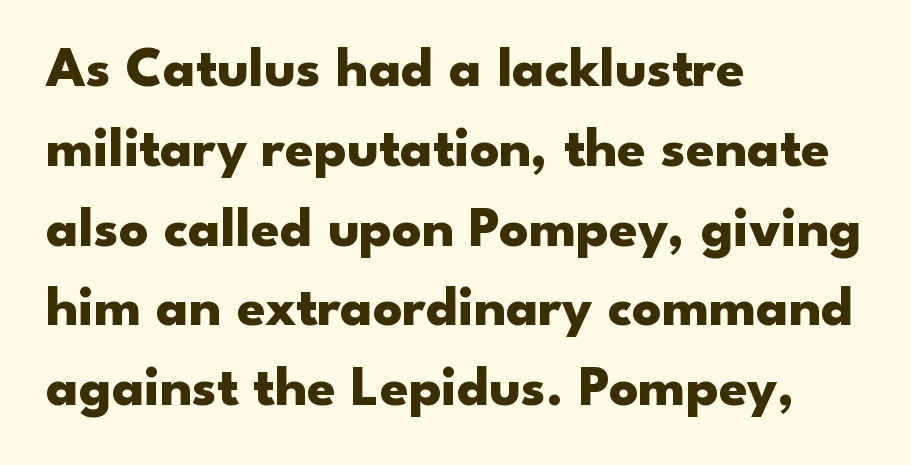
Q: Is the text bold? A: Yes.
Q: Is the text italic (slanted)? A: No, it is upright.
Q: Is the typeface a serif or a sans-serif typeface? A: Sans-serif.
Q: Is the text underlined? A: No.
Q: How is the paragraph aligned? A: Left-aligned.
Q: Is the spacing between letters normal or unusually wide? A: Normal.
Q: Is the spacing between lines tight, normal or loose? A: Normal.
Q: Width (condensed, normal, or wide)? A: Wide.
Q: Stroke contrast? A: Low.
Q: x-height? A: Small.
Q: Monospaced? A: No.
